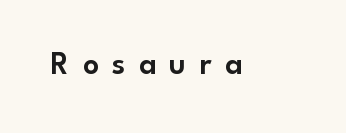
Q: Is the text italic (slanted)? A: No, it is upright.
Q: Is the typeface a serif or a sans-serif typeface? A: Sans-serif.
Q: Is the text underlined? A: No.
Q: Is the spacing between letters normal or unusually wide? A: Unusually wide.
Q: Width (condensed, normal, or wide)? A: Normal.
Q: Stroke contrast? A: Low.
Q: x-height? A: Small.
Q: Monospaced? A: No.
